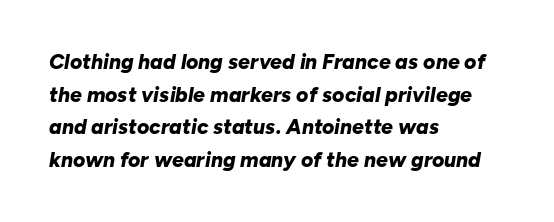
Q: Is the text bold? A: Yes.
Q: Is the text italic (slanted)? A: Yes, it leans right by about 10 degrees.
Q: Is the text underlined? A: No.
Q: How is the paragraph aligned? A: Left-aligned.
Q: Is the spacing between letters normal or unusually wide? A: Normal.
Q: Is the spacing between lines tight, normal or loose? A: Normal.
